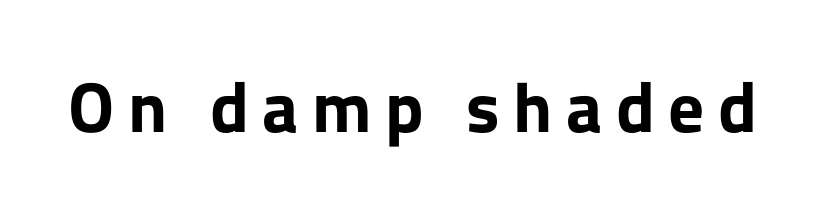
The image shows 71 px bold sans-serif type, upright; set not underlined; low stroke contrast and a medium x-height.
